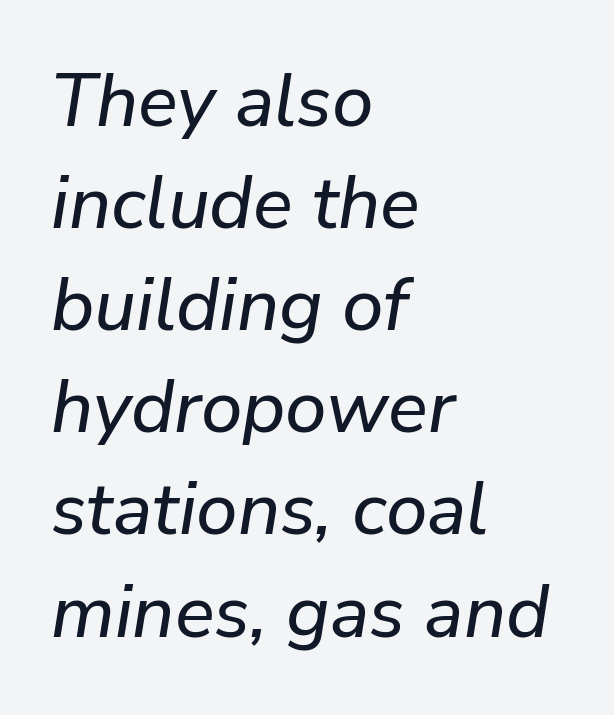
Vertically, the passage feels balanced, rows spaced as you'd expect. Slanted lettering throughout. The strip under each line holds only bare page. The face used here is proportionally spaced, like ordinary book or web type. Students, note that the glyphs here touch the page at normal intervals. Alignment: flush left.
